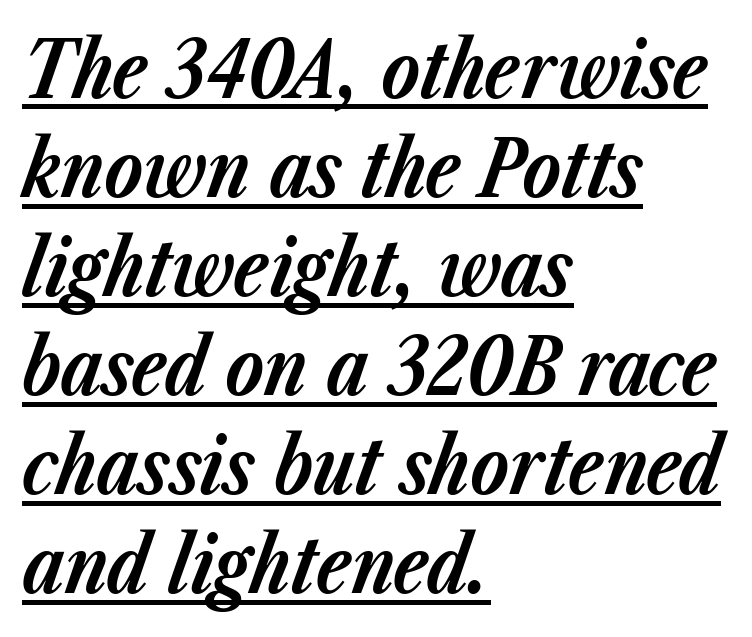
Each letter keeps its own natural width here, so spacing adapts to shape. In CSS terms this would be text-align: left. Notice how a bar underscores the lettering throughout. If you measured baseline to baseline, you'd find a middling distance.
